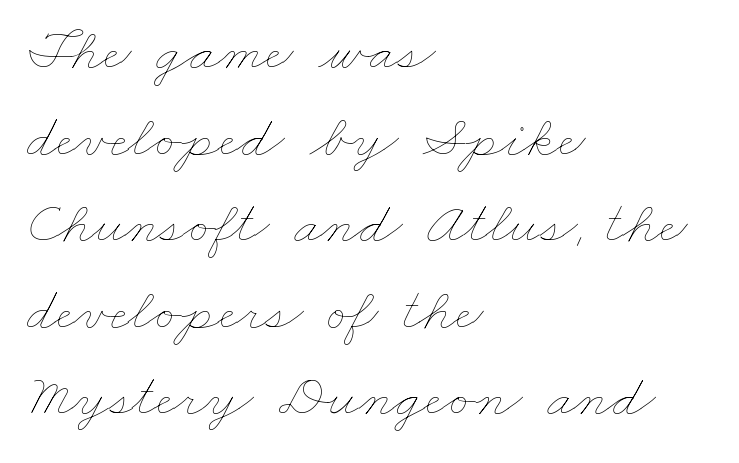
Here the glyphs are tracked normally, forming tight word shapes. How would I describe the line gaps? Plain and ordinary. Reading down the block, your eye returns to a fixed left position each line. Is this a fixed-width face? No — the glyphs have proportional, varying widths. Counters stay open thanks to moderate or lighter strokes.
